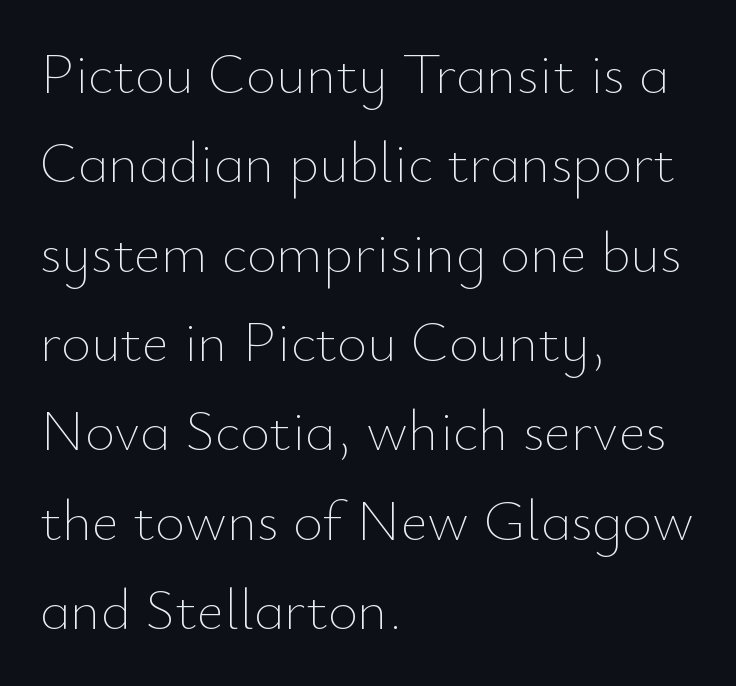
Q: Is the text bold? A: No.
Q: Is the text italic (slanted)? A: No, it is upright.
Q: Is the text underlined? A: No.
Q: How is the paragraph aligned? A: Left-aligned.
Q: Is the spacing between letters normal or unusually wide? A: Normal.
Q: Is the spacing between lines tight, normal or loose? A: Normal.
Q: Width (condensed, normal, or wide)? A: Normal.
Q: Stroke contrast? A: Low.
Q: x-height? A: Small.
Q: Monospaced? A: No.
